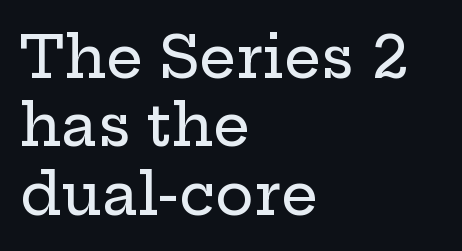
The image shows 58 px wide serif type, upright; set left-aligned, line spacing 1.18x, normal letter spacing, not underlined; low stroke contrast and a medium x-height.
